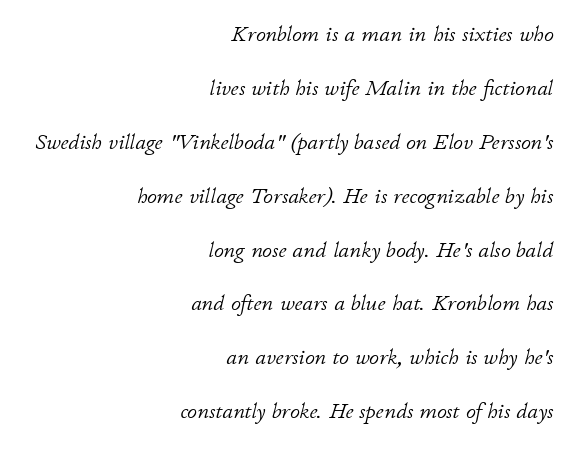
Q: Is the text bold? A: No.
Q: Is the text italic (slanted)? A: Yes, it leans right by about 11 degrees.
Q: Is the text underlined? A: No.
Q: How is the paragraph aligned? A: Right-aligned.
Q: Is the spacing between letters normal or unusually wide? A: Normal.
Q: Is the spacing between lines tight, normal or loose? A: Loose.
